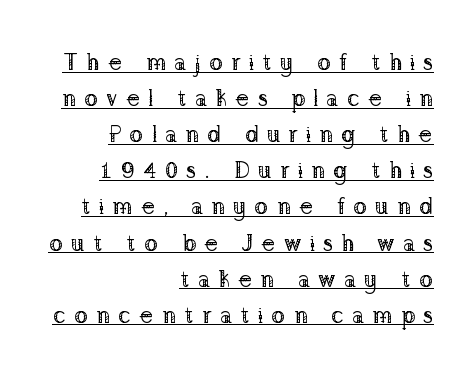
Q: Is the text bold? A: No.
Q: Is the text italic (slanted)? A: No, it is upright.
Q: Is the text underlined? A: Yes.
Q: How is the paragraph aligned? A: Right-aligned.
Q: Is the spacing between letters normal or unusually wide? A: Unusually wide.
Q: Is the spacing between lines tight, normal or loose? A: Normal.
